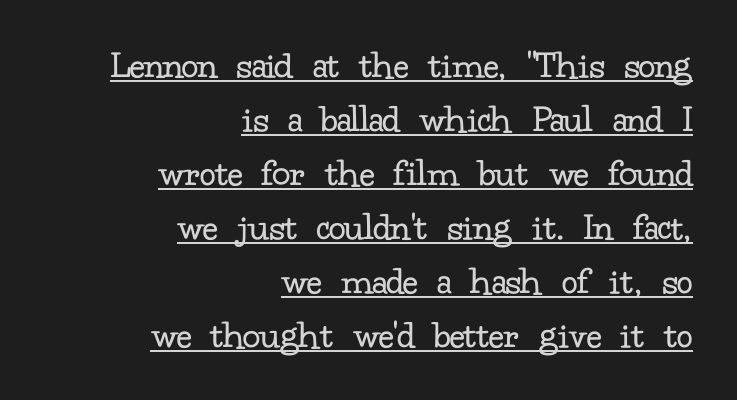
Look at the tracking — it's just the regular setting, nothing added. The lettering holds an erect, upright posture throughout. This sample is right-justified, so line beginnings fall wherever the words allow. A rule runs beneath these lines of type. Summary of weight: not heavy and not bold. What kind of face is this? One with serifs.
